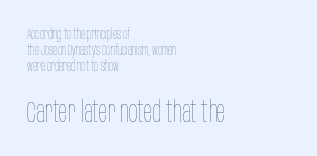
The image shows 29 px thin, condensed type, upright; set left-aligned, tight line spacing (1.13x), normal letter spacing, not underlined; the second (bottom) block is 2.07x larger; low stroke contrast and a large x-height.
